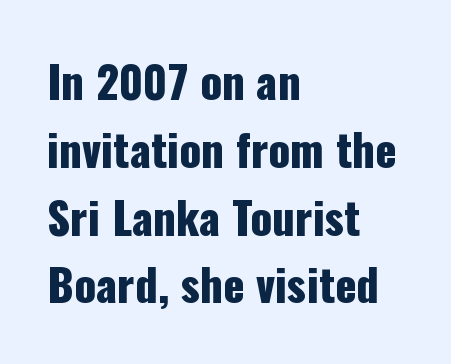
The image shows 44 px condensed sans-serif type, upright; set left-aligned, normal line spacing (1.54x), normal letter spacing, not underlined; low stroke contrast and a medium x-height.
